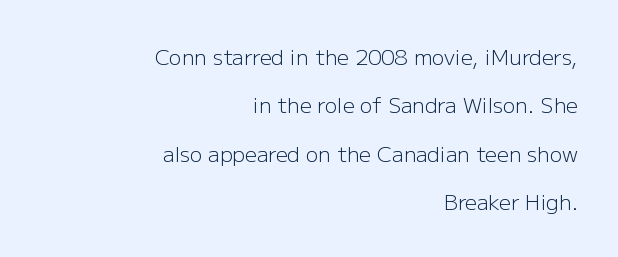
The passage shown stacks its lines with a broad gap. All the whitespace from short lines collects on the left. Caption: face not bold, strokes unweighted. These lines were composed using upright roman letters.
